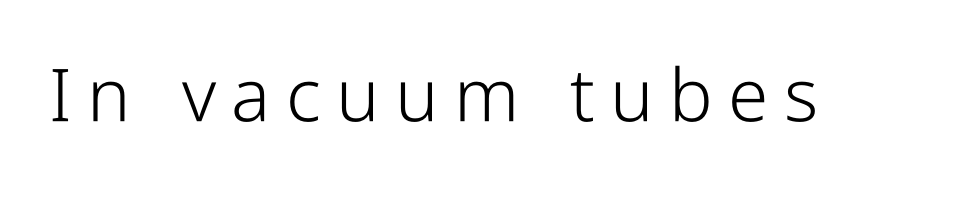
{"serif": "no", "italic": "no", "bold": "no", "weight": "light", "width": "condensed", "stroke_contrast": "low", "x_height": "medium", "monospaced": "no", "underline": "no", "letter_spacing": "wide", "letter_spacing_em": 0.21, "glyph_px": 73}
